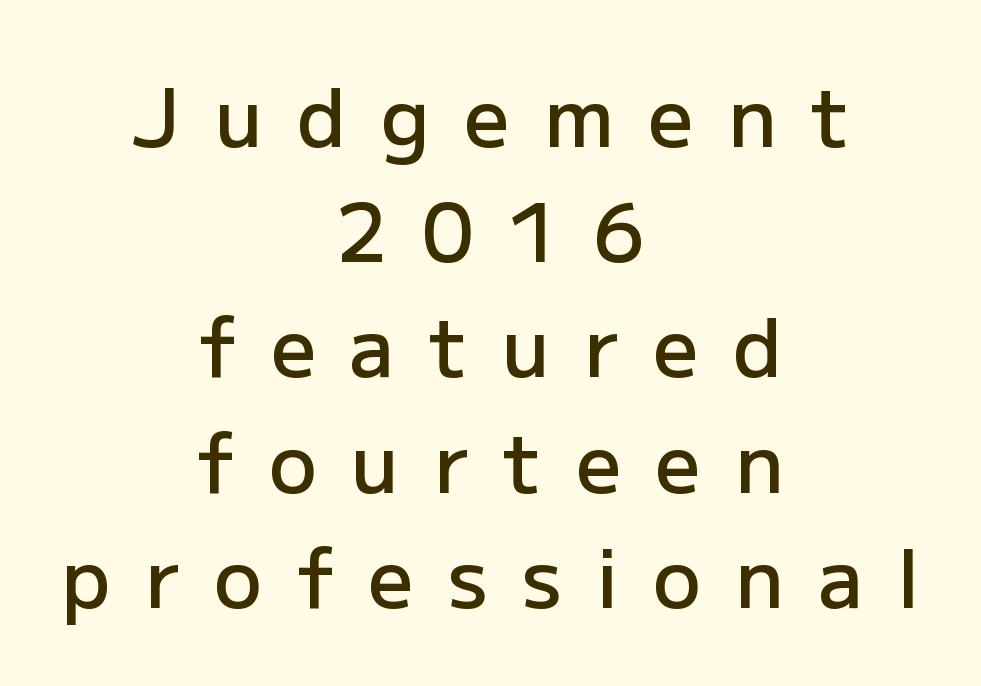
The image shows 80 px semibold sans-serif type, upright; set centered, normal line spacing (1.44x), unusually wide letter spacing (+0.43 em), not underlined; low stroke contrast and a medium x-height.
